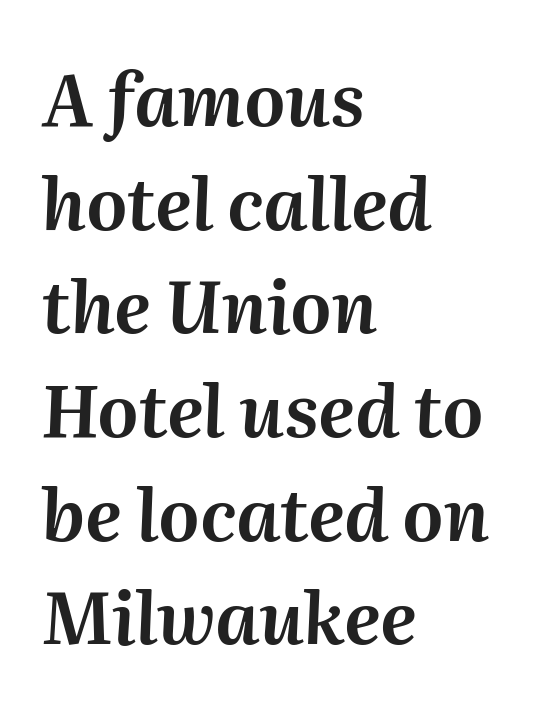
{"italic": "yes", "lean": "right", "slant_degrees": 2, "width": "normal", "stroke_contrast": "medium", "x_height": "medium", "monospaced": "no", "underline": "no", "align": "left", "line_spacing": "normal", "line_spacing_ratio": 1.44, "letter_spacing": "normal", "letter_spacing_em": 0.0, "glyph_px": 72}
